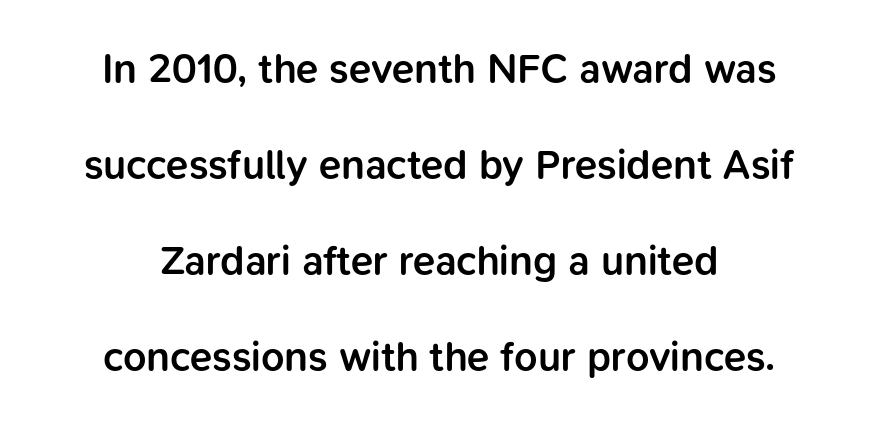
The letters sit at their default tracking, neither squeezed nor spread. Font category for this specimen: sans-serif. Is there any slant? The stems are plumb. Airy leading.
